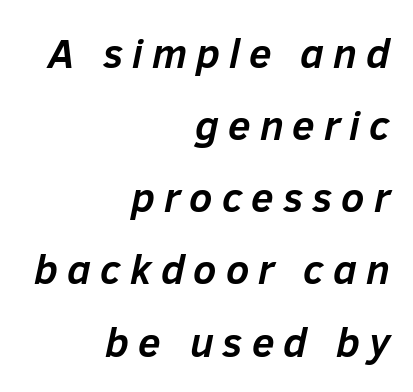
The image shows 41 px semibold type, italic (leaning right); set right-aligned, line spacing 1.76x, unusually wide letter spacing (+0.22 em), not underlined; low stroke contrast and a medium x-height.
